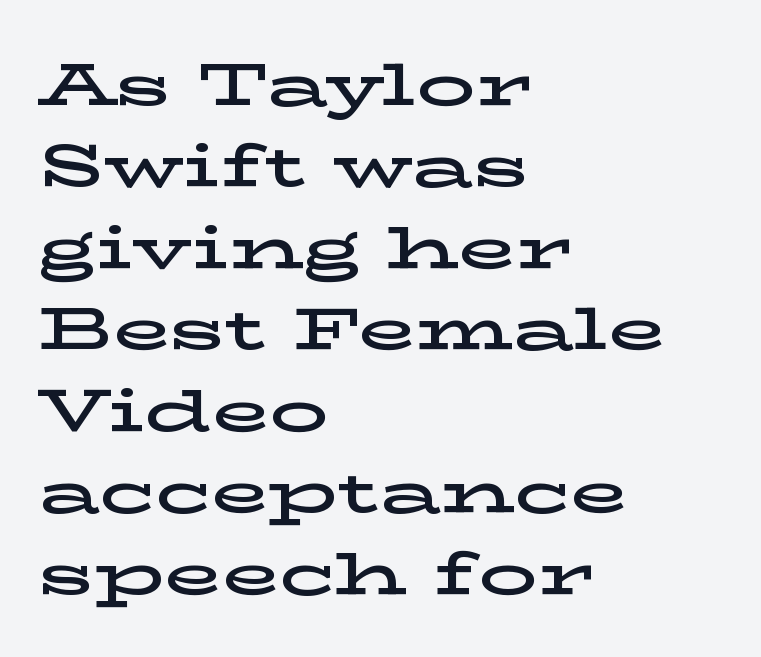
Q: Is the text italic (slanted)? A: No, it is upright.
Q: Is the typeface a serif or a sans-serif typeface? A: Serif.
Q: Is the text underlined? A: No.
Q: How is the paragraph aligned? A: Left-aligned.
Q: Is the spacing between letters normal or unusually wide? A: Normal.
Q: Is the spacing between lines tight, normal or loose? A: Normal.
Q: Width (condensed, normal, or wide)? A: Wide.
Q: Stroke contrast? A: Low.
Q: x-height? A: Medium.
Q: Monospaced? A: No.
